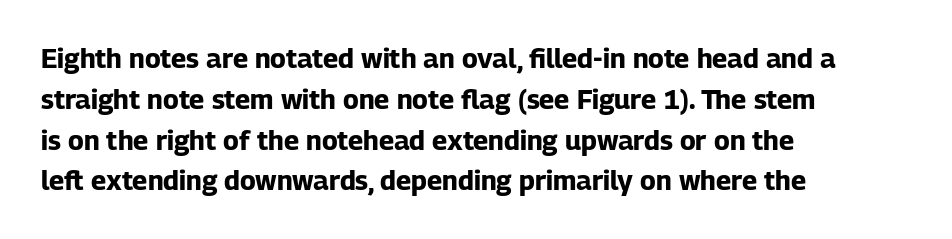
The image shows 27 px bold type, upright; set left-aligned, normal line spacing (1.51x), normal letter spacing, not underlined.
